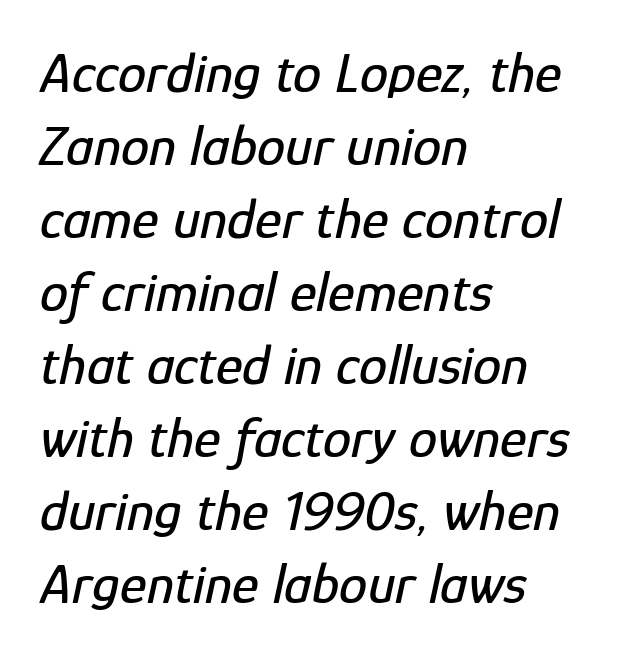
One-word summary of the alignment: left. No extra tracking has been applied to these lines. The letters advance in unequal steps, a hallmark of proportional type. The strip under each line holds only bare page. Regular leading. Rendered with sloped, italic letterforms.
